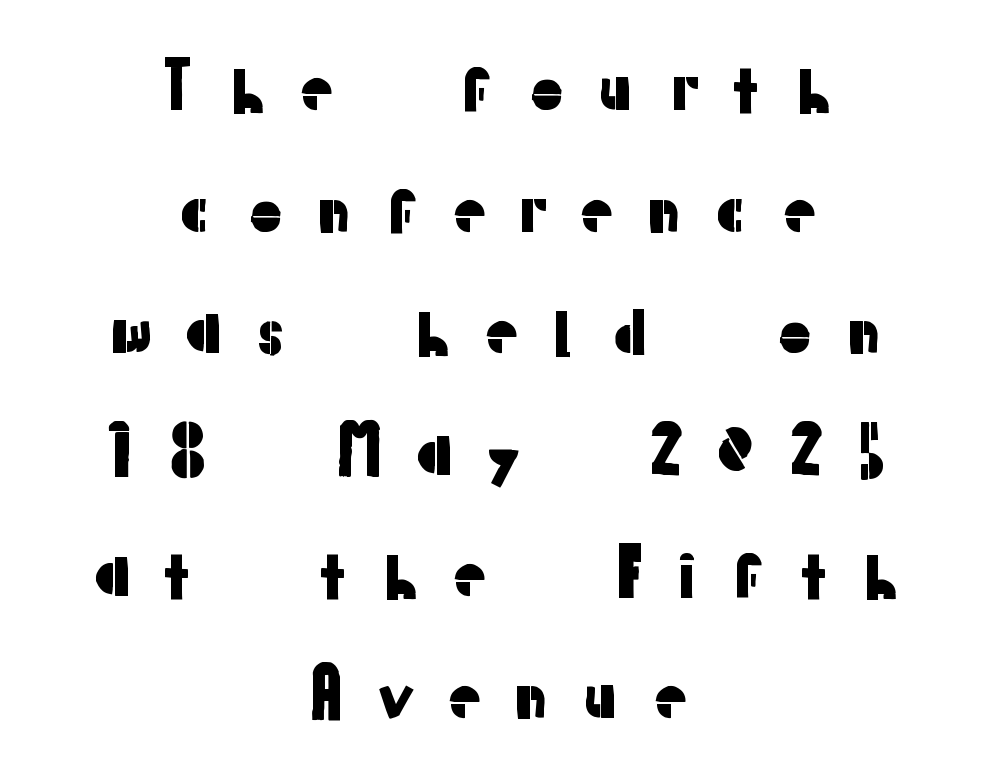
Q: Is the text italic (slanted)? A: No, it is upright.
Q: Is the typeface a serif or a sans-serif typeface? A: Sans-serif.
Q: Is the text underlined? A: No.
Q: How is the paragraph aligned? A: Centered.
Q: Is the spacing between letters normal or unusually wide? A: Unusually wide.
Q: Width (condensed, normal, or wide)? A: Normal.
Q: Stroke contrast? A: Low.
Q: x-height? A: Medium.
Q: Monospaced? A: No.
